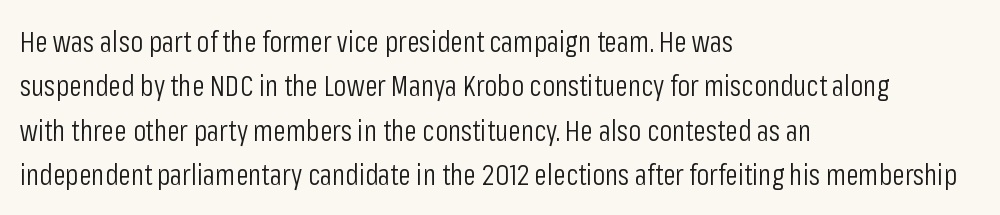
Q: Is the text bold? A: No.
Q: Is the text italic (slanted)? A: No, it is upright.
Q: Is the typeface a serif or a sans-serif typeface? A: Sans-serif.
Q: Is the text underlined? A: No.
Q: How is the paragraph aligned? A: Left-aligned.
Q: Is the spacing between letters normal or unusually wide? A: Normal.
Q: Is the spacing between lines tight, normal or loose? A: Normal.
Q: Width (condensed, normal, or wide)? A: Condensed.
Q: Stroke contrast? A: Low.
Q: x-height? A: Medium.
Q: Monospaced? A: No.
